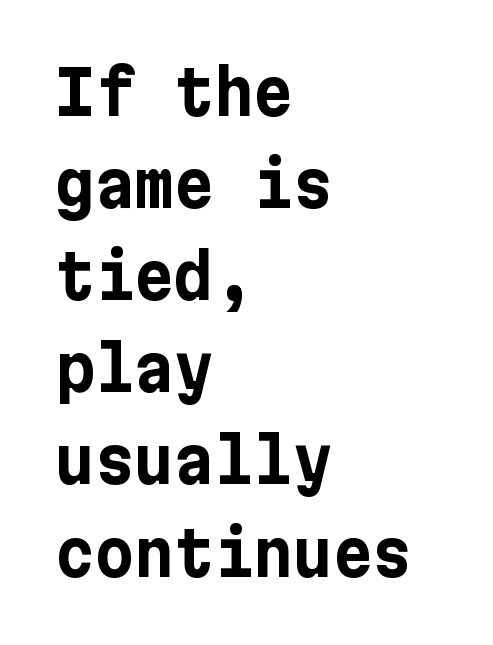
The block of text has a typical density, with ordinary space between rows. How heavy is the stroke? Heavy — this is a bold. Ordinary non-slanted type is in use. Horizontal alignment here is leftward, the default for most running prose.
